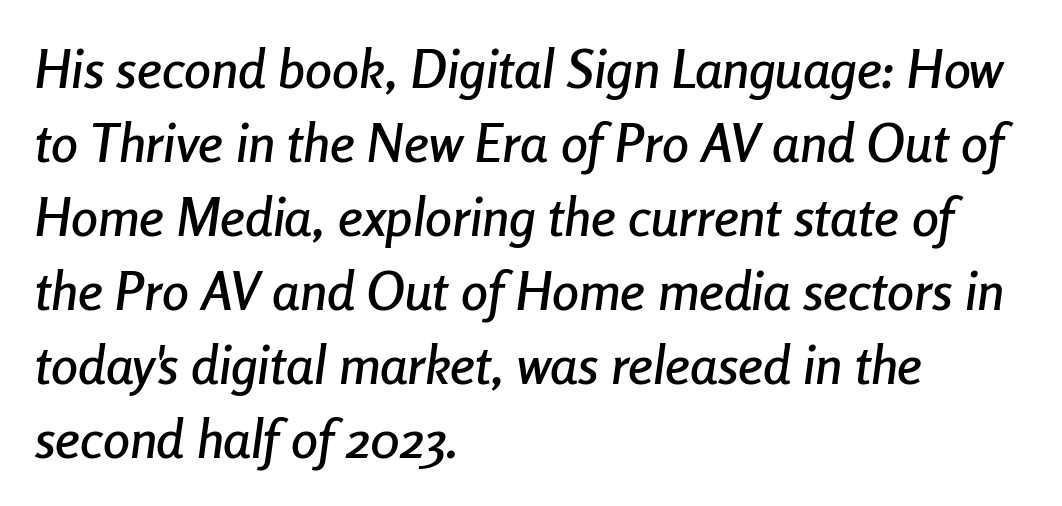
Character widths vary here, with narrow letters taking less room than wide ones. Evenly set lines give the paragraph a standard silhouette. Notice how the stems are inclined rather than vertical — that's the hallmark of italics. Does extra space separate the letters? No, they use regular spacing.
